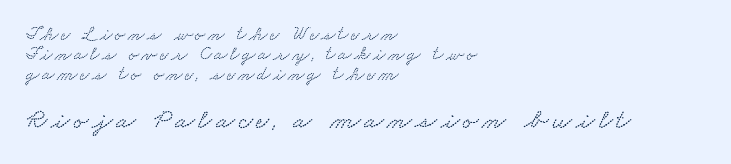
The image shows 28 px wide type; set left-aligned, tight line spacing (1.05x), not underlined; the second (bottom) block is 1.47x larger; low stroke contrast and a small x-height.
